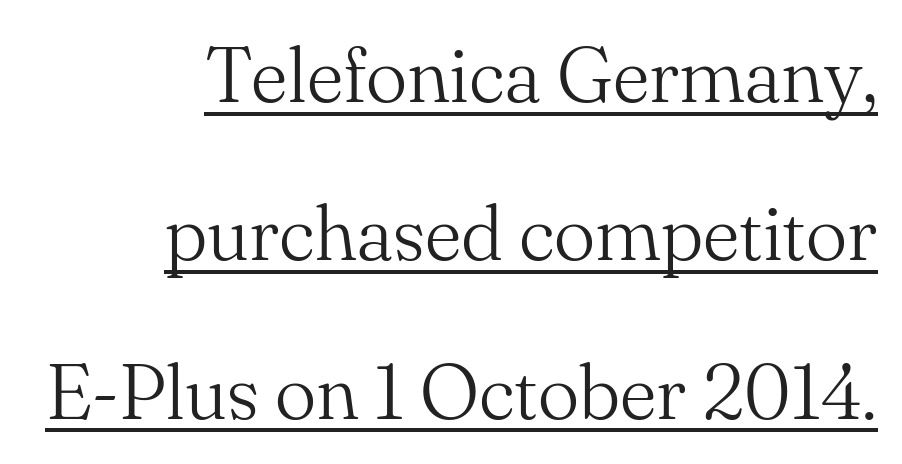
Q: Is the text bold? A: No.
Q: Is the text italic (slanted)? A: No, it is upright.
Q: Is the typeface a serif or a sans-serif typeface? A: Serif.
Q: Is the text underlined? A: Yes.
Q: How is the paragraph aligned? A: Right-aligned.
Q: Is the spacing between letters normal or unusually wide? A: Normal.
Q: Is the spacing between lines tight, normal or loose? A: Loose.
Q: Width (condensed, normal, or wide)? A: Normal.
Q: Stroke contrast? A: Medium.
Q: x-height? A: Small.
Q: Monospaced? A: No.
